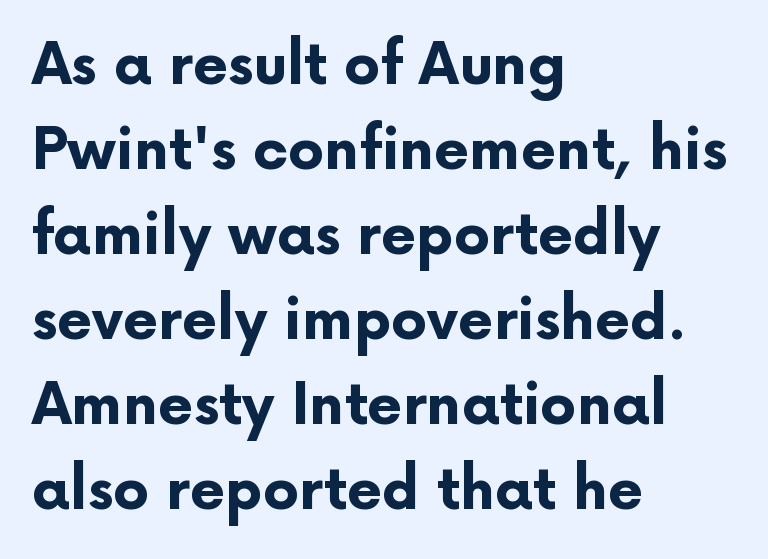
{"serif": "no", "italic": "no", "bold": "yes", "weight": "bold", "width": "normal", "stroke_contrast": "low", "x_height": "medium", "monospaced": "no", "underline": "no", "align": "left", "line_spacing": "normal", "line_spacing_ratio": 1.49, "letter_spacing": "normal", "letter_spacing_em": 0.0, "glyph_px": 57}
